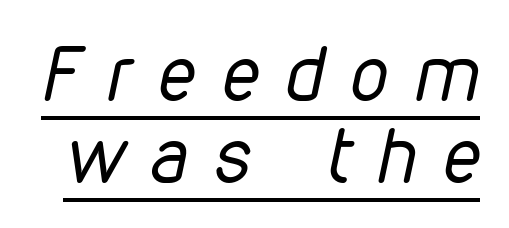
Q: Is the text bold? A: No.
Q: Is the text italic (slanted)? A: Yes, it leans right by about 12 degrees.
Q: Is the text underlined? A: Yes.
Q: Is the spacing between letters normal or unusually wide? A: Unusually wide.
Q: Is the spacing between lines tight, normal or loose? A: Tight.
Q: Width (condensed, normal, or wide)? A: Condensed.
Q: Stroke contrast? A: Low.
Q: x-height? A: Medium.
Q: Monospaced? A: No.
